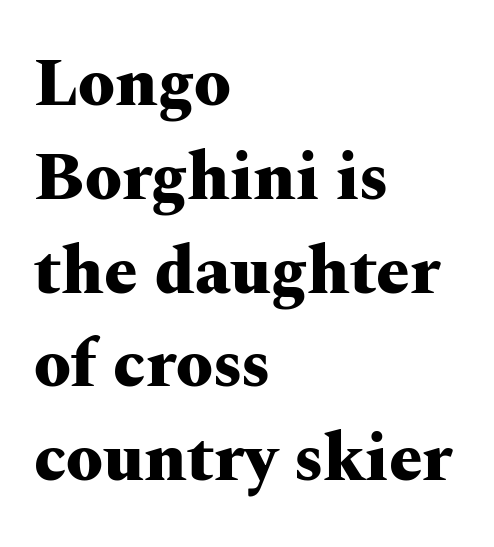
The image shows 67 px heavy, wide serif type, upright; set left-aligned, normal line spacing (1.4x), normal letter spacing, not underlined; medium stroke contrast and a medium x-height.
